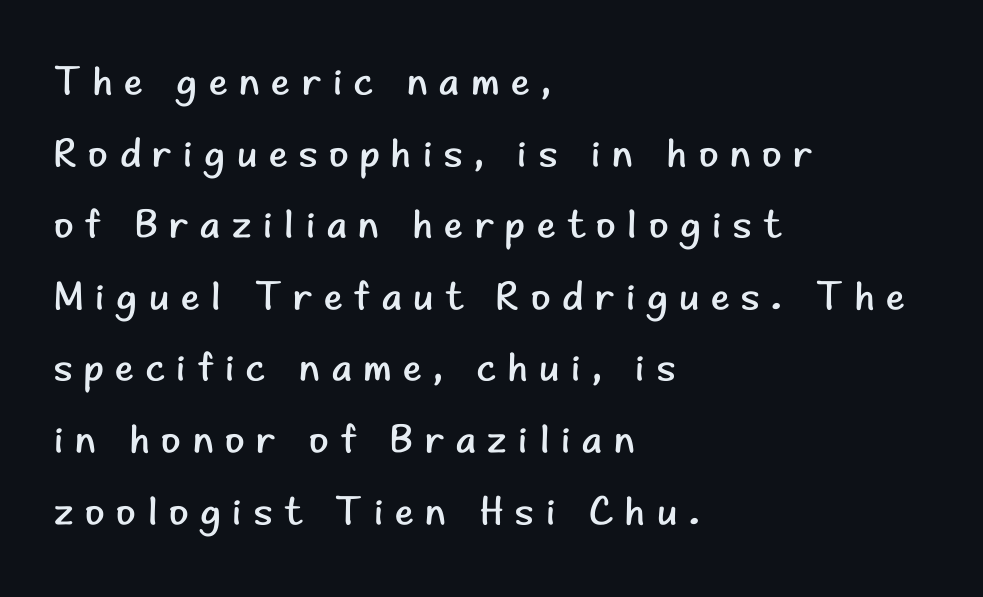
The image shows 40 px regular-weight sans-serif type, upright; set left-aligned, line spacing 1.79x, unusually wide letter spacing (+0.29 em), not underlined; low stroke contrast and a small x-height.
